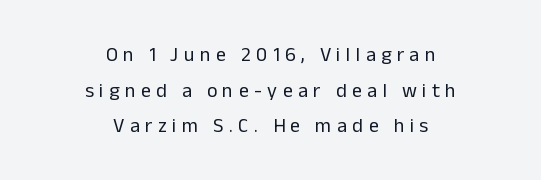
The image shows 20 px text type, upright; set centered, line spacing 1.78x, unusually wide letter spacing (+0.27 em), not underlined.
